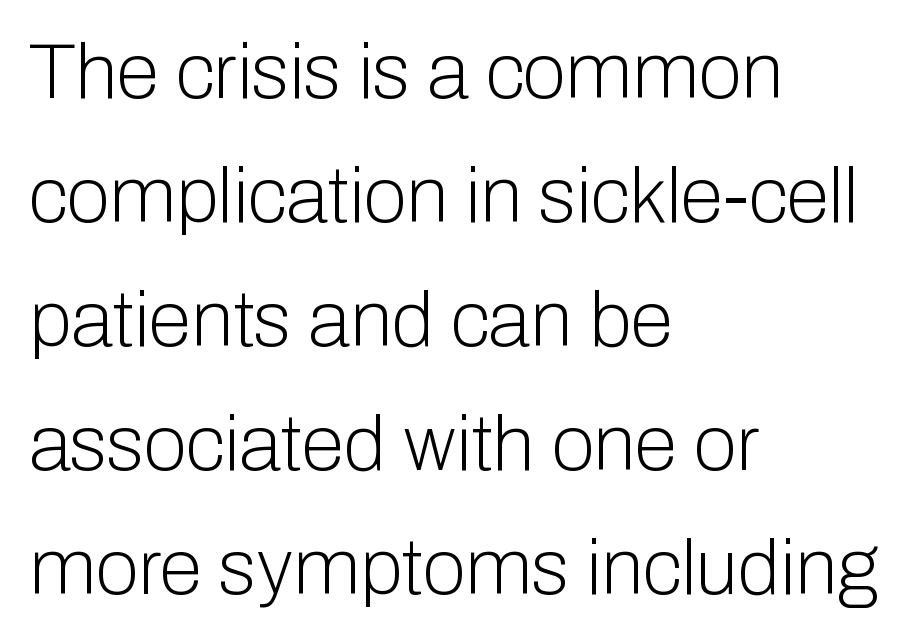
The image shows 78 px light sans-serif type, upright; set left-aligned, normal line spacing (1.59x), normal letter spacing, not underlined; low stroke contrast and a medium x-height.
